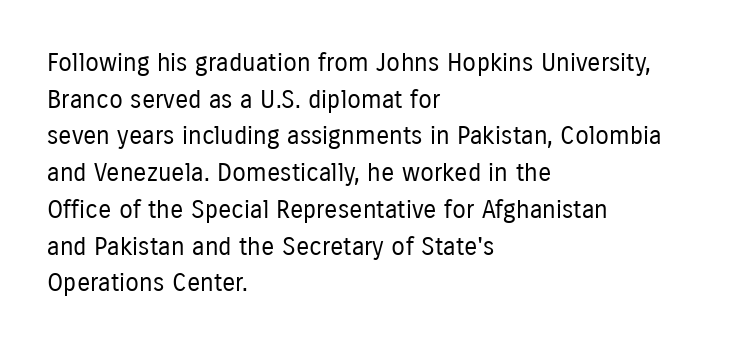
Q: Is the text bold? A: No.
Q: Is the text italic (slanted)? A: No, it is upright.
Q: Is the text underlined? A: No.
Q: How is the paragraph aligned? A: Left-aligned.
Q: Is the spacing between letters normal or unusually wide? A: Normal.
Q: Is the spacing between lines tight, normal or loose? A: Normal.
